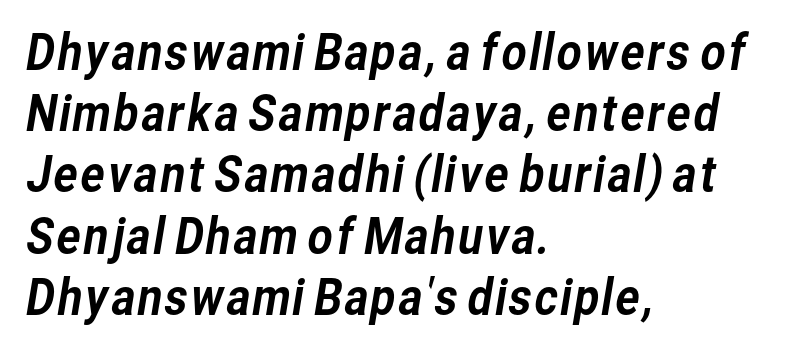
The line texture is even and compact thanks to regular tracking. Rows of type keep a routine distance in the vertical direction. Each row of text sits above clean, open space. One-word summary of the alignment: left. The letters advance in unequal steps, a hallmark of proportional type.
